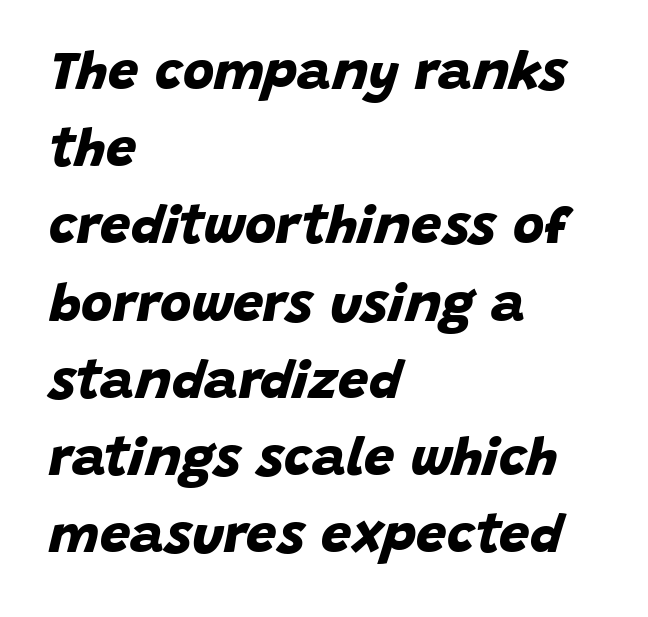
The image shows 54 px bold sans-serif type; set left-aligned, normal line spacing (1.43x), normal letter spacing, not underlined; low stroke contrast and a large x-height.
